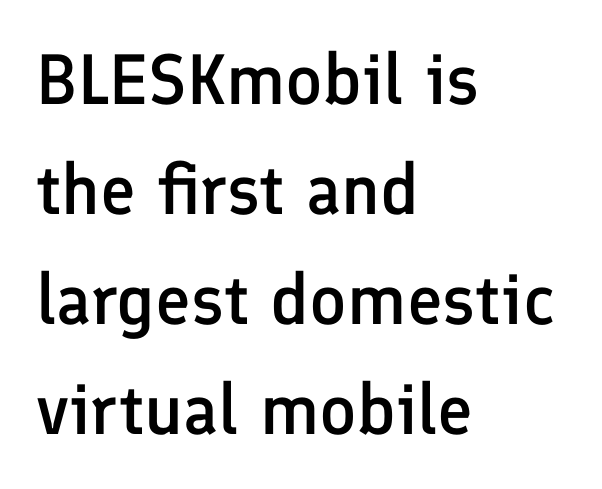
Short note: letters normally spaced. Clear beneath every line of the passage. Does the weight exceed regular? Yes, but only to semibold. Teacher's note: observe the even left margin — that is flush-left alignment.
